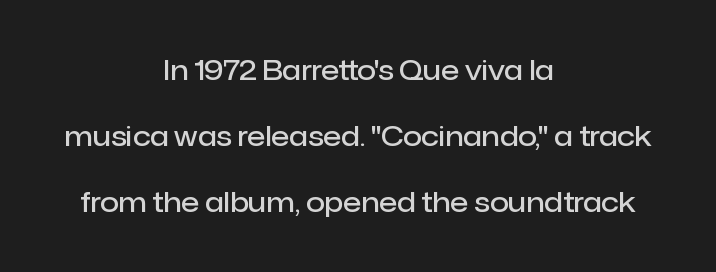
When letters stand straight like this, we call the style roman or upright. Vertical spacing — loose. Horizontal alignment here is central, giving a formal, balanced look. Any mark beneath the type? The region is blank. Standard letterfit; no display-style spreading of the glyphs. Look at the stroke-to-counter ratio: somewhat heavy, a semibold.
